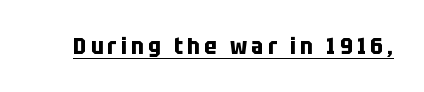
Q: Is the text bold? A: Yes.
Q: Is the text italic (slanted)? A: No, it is upright.
Q: Is the text underlined? A: Yes.
